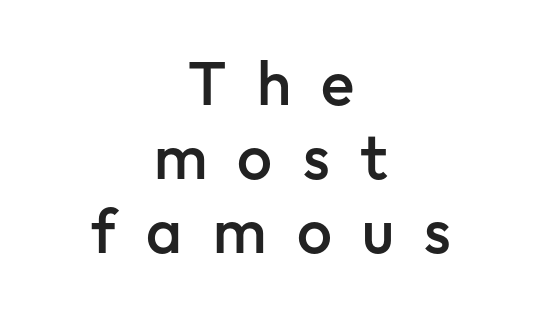
{"serif": "no", "italic": "no", "bold": "semi", "weight": "semibold", "width": "normal", "stroke_contrast": "low", "x_height": "medium", "monospaced": "no", "underline": "no", "align": "center", "line_spacing_ratio": 1.19, "letter_spacing": "wide", "letter_spacing_em": 0.49, "glyph_px": 62}
